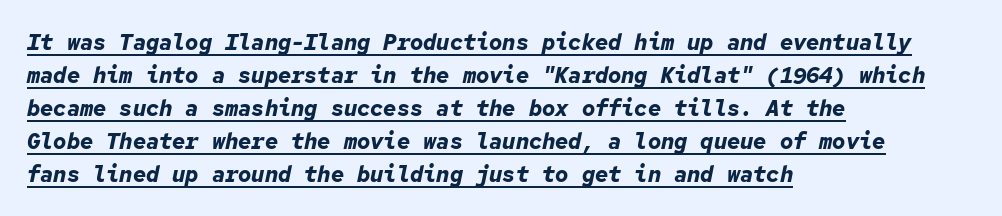
Q: Is the text bold? A: Yes.
Q: Is the text italic (slanted)? A: Yes, it leans right by about 12 degrees.
Q: Is the text underlined? A: Yes.
Q: How is the paragraph aligned? A: Left-aligned.
Q: Is the spacing between letters normal or unusually wide? A: Normal.
Q: Is the spacing between lines tight, normal or loose? A: Normal.
